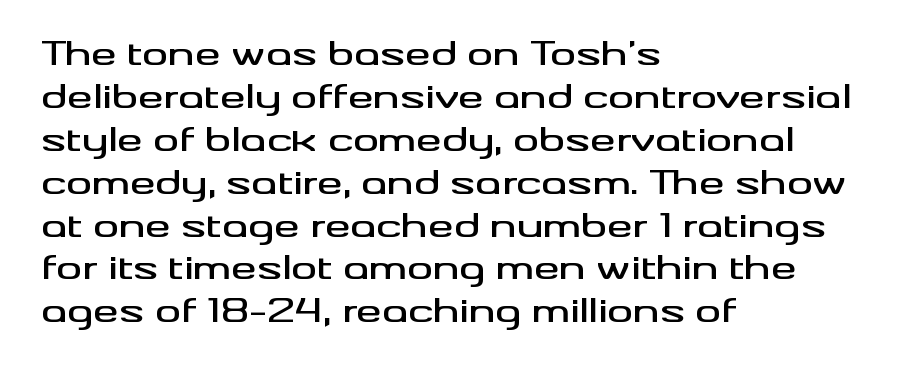
Does the type have serifs? No, each stem ends abruptly. The face used here is proportionally spaced, like ordinary book or web type. Compared with typical body copy, the letter spacing here is the same. The leading is moderate, giving the passage an even texture. Words float on clear page, feet unadorned.
